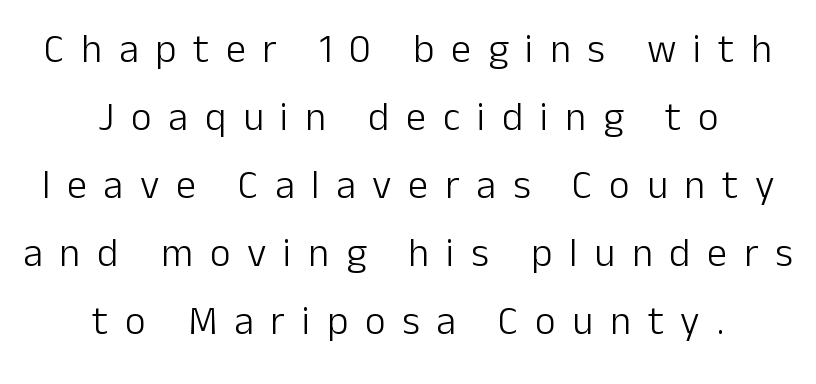
Q: Is the text bold? A: No.
Q: Is the text italic (slanted)? A: No, it is upright.
Q: Is the typeface a serif or a sans-serif typeface? A: Sans-serif.
Q: Is the text underlined? A: No.
Q: How is the paragraph aligned? A: Centered.
Q: Is the spacing between letters normal or unusually wide? A: Unusually wide.
Q: Is the spacing between lines tight, normal or loose? A: Normal.
Q: Width (condensed, normal, or wide)? A: Normal.
Q: Stroke contrast? A: Low.
Q: x-height? A: Medium.
Q: Monospaced? A: No.
